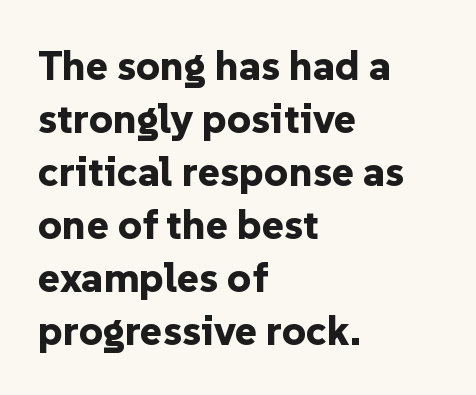
If you measured baseline to baseline, you'd find a middling distance. Do the characters align in a grid? No, the font is proportional. The characters display no serif detailing; their extremities are plain. No italicization has been applied; the sample stays upright.
